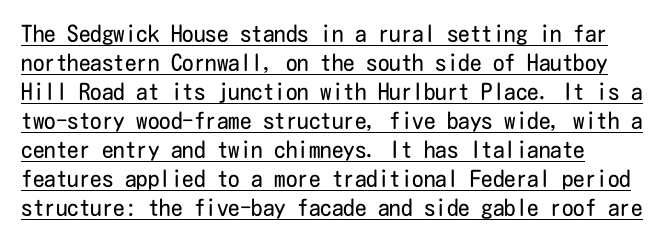
Q: Is the text bold? A: No.
Q: Is the text italic (slanted)? A: No, it is upright.
Q: Is the text underlined? A: Yes.
Q: Is the spacing between letters normal or unusually wide? A: Normal.
Q: Is the spacing between lines tight, normal or loose? A: Normal.
